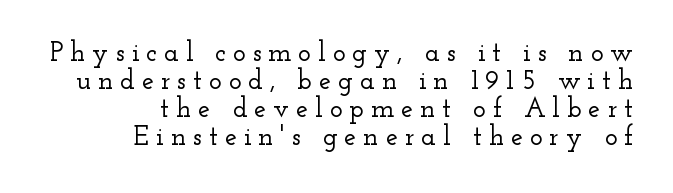
{"italic": "no", "underline": "no", "align": "right", "line_spacing": "tight", "line_spacing_ratio": 1.04, "letter_spacing": "wide", "letter_spacing_em": 0.26, "glyph_px": 27}
